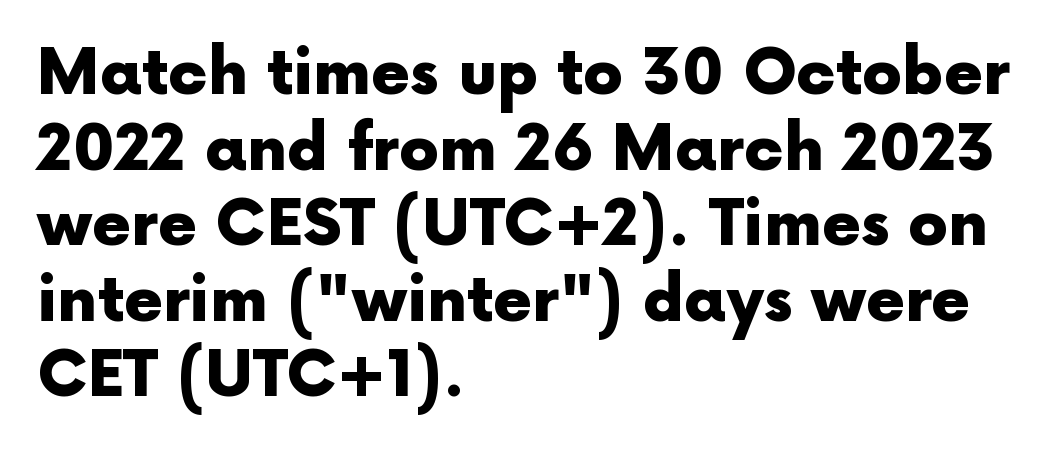
The letters sit at their default tracking, neither squeezed nor spread. Italic: no, the glyphs are upright roman. Which margin do the lines hug? The left one — the right edge is uneven. Font category for this specimen: sans-serif. Note the varied advance widths — an 'i' is clearly narrower than an 'm'.
